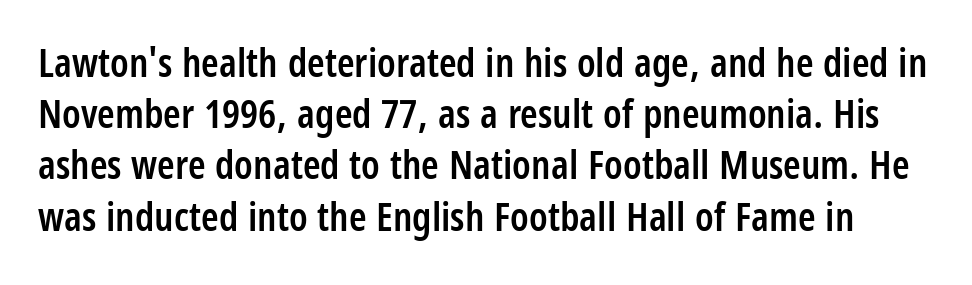
The image shows 40 px semibold, condensed sans-serif type, upright; set normal line spacing (1.28x), normal letter spacing, not underlined; low stroke contrast and a large x-height.
